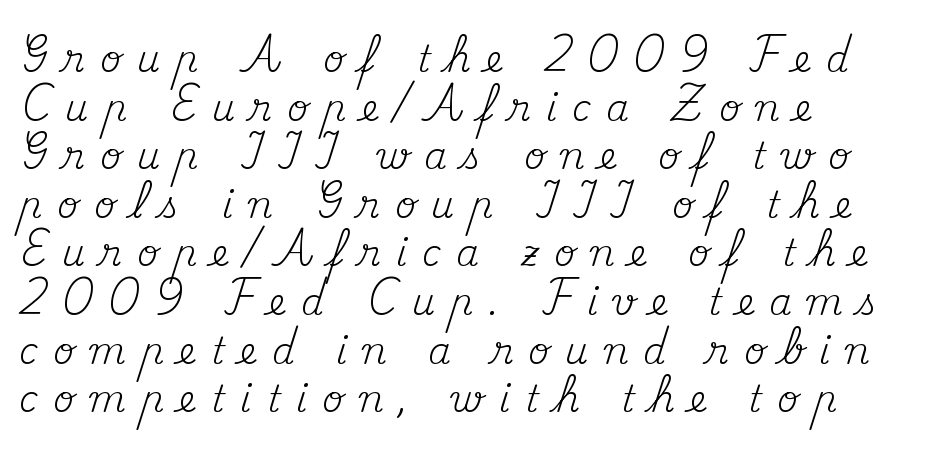
{"serif": "yes", "bold": "no", "weight": "regular", "width": "normal", "stroke_contrast": "medium", "x_height": "small", "monospaced": "no", "underline": "no", "align": "left", "line_spacing": "normal", "line_spacing_ratio": 1.35, "letter_spacing": "wide", "letter_spacing_em": 0.43, "glyph_px": 36}
